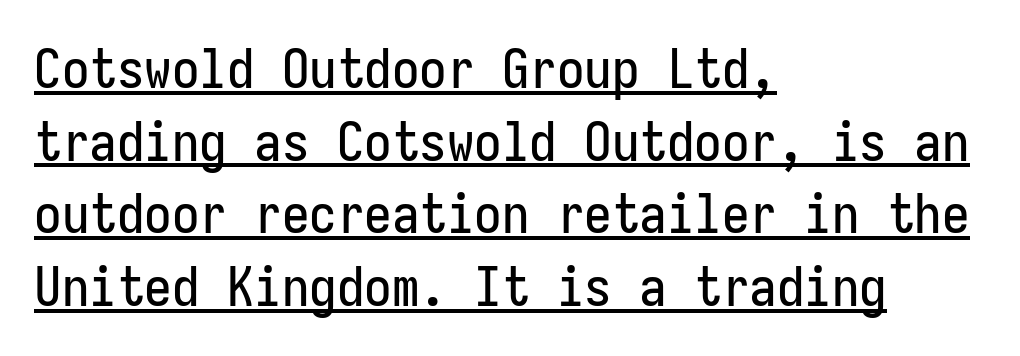
The image shows 55 px condensed sans-serif type, upright; set left-aligned, normal line spacing (1.32x), normal letter spacing, underlined; low stroke contrast and a medium x-height.
